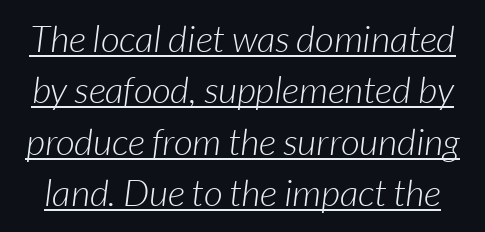
Q: Is the text bold? A: No.
Q: Is the typeface a serif or a sans-serif typeface? A: Sans-serif.
Q: Is the text underlined? A: Yes.
Q: Is the spacing between letters normal or unusually wide? A: Normal.
Q: Is the spacing between lines tight, normal or loose? A: Normal.
Q: Width (condensed, normal, or wide)? A: Normal.
Q: Stroke contrast? A: Low.
Q: x-height? A: Medium.
Q: Monospaced? A: No.
